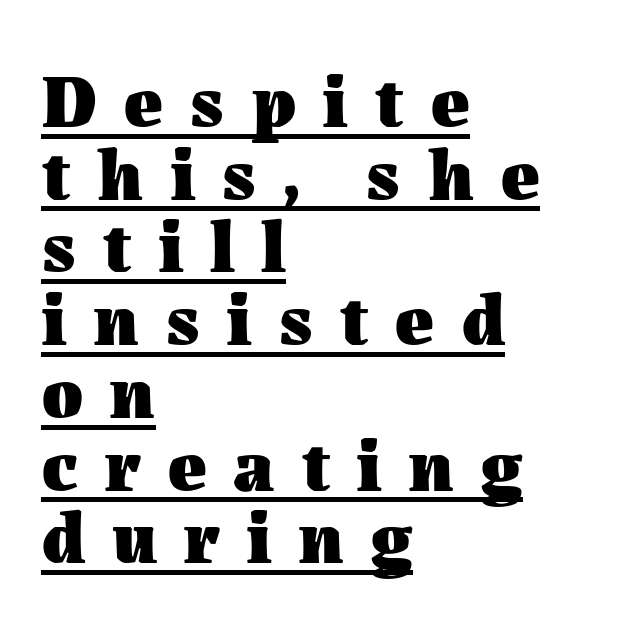
The image shows 75 px heavy type, upright; set left-aligned, tight line spacing (0.97x), unusually wide letter spacing (+0.35 em), underlined; medium stroke contrast and a medium x-height.
